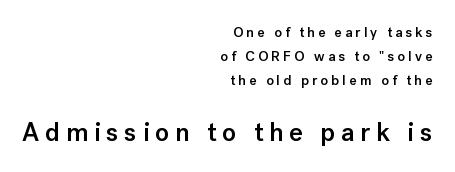
Q: Is the text bold? A: Semi-bold.
Q: Is the text italic (slanted)? A: No, it is upright.
Q: Is the text underlined? A: No.
Q: How is the paragraph aligned? A: Right-aligned.
Q: Is the spacing between letters normal or unusually wide? A: Unusually wide.
Q: Which block of text is set in a larger size, the first (top) or the second (bottom)? A: The second (bottom) one.
